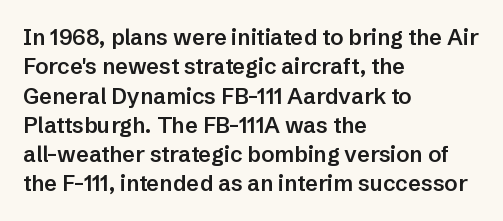
The image shows 22 px text type, upright; set left-aligned, normal line spacing (1.33x), normal letter spacing, not underlined.
